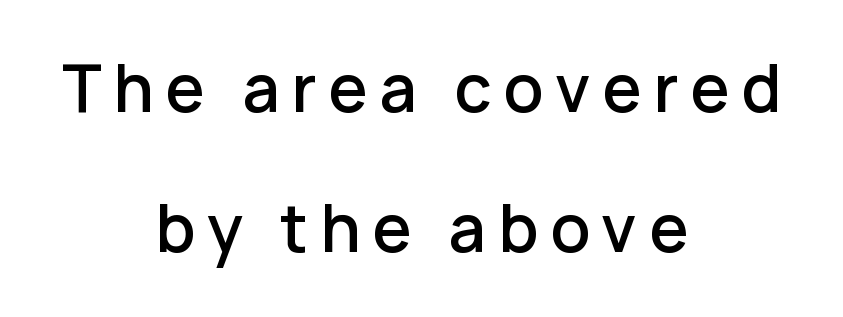
Bare-footed words on every line. Here the designer chose a conventional face with non-uniform glyph widths. Typographic density is moderately raised because the face is semibold. Nope, not italic — everything's standing straight. Horizontal bands of white between lines are thick stripes. To sum up the face: it is a sans, with no serifs.
